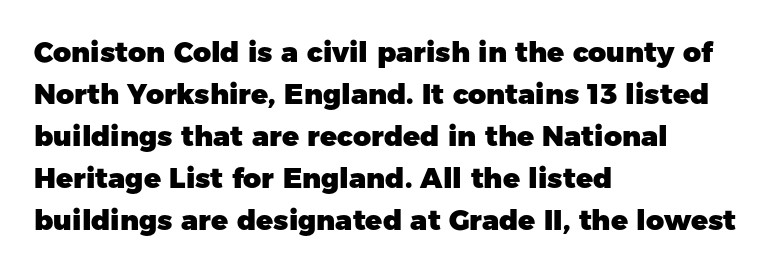
The image shows 28 px heavy sans-serif type, upright; set left-aligned, normal line spacing (1.5x), normal letter spacing, not underlined; low stroke contrast and a medium x-height.
